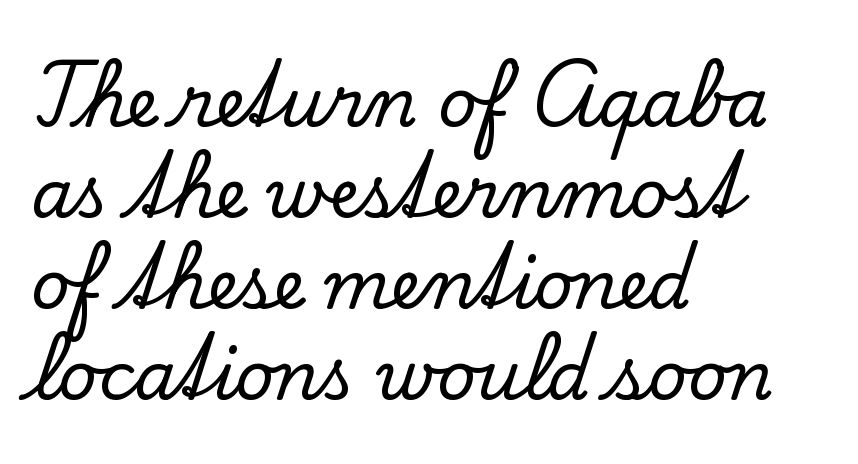
{"serif": "yes", "width": "normal", "stroke_contrast": "low", "x_height": "small", "monospaced": "no", "underline": "no", "align": "left", "line_spacing": "normal", "line_spacing_ratio": 1.36, "letter_spacing": "normal", "letter_spacing_em": 0.0, "glyph_px": 67}
